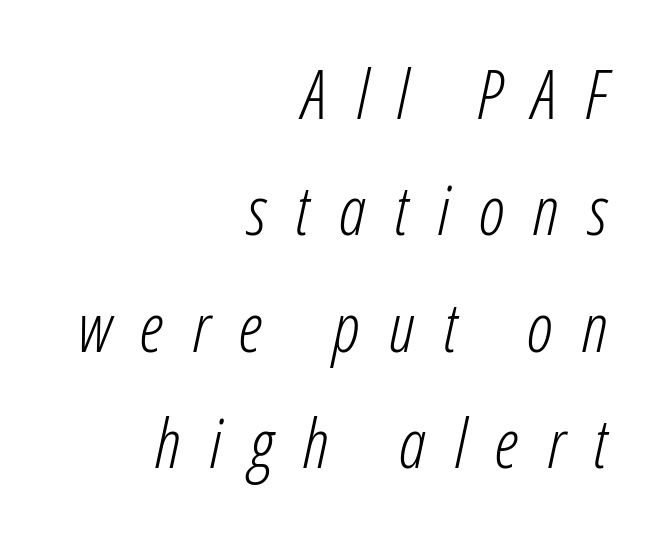
{"italic": "yes", "lean": "right", "slant_degrees": 12, "bold": "no", "weight": "light", "width": "condensed", "stroke_contrast": "low", "x_height": "medium", "monospaced": "no", "underline": "no", "align": "right", "line_spacing_ratio": 1.71, "letter_spacing": "wide", "letter_spacing_em": 0.43, "glyph_px": 68}
